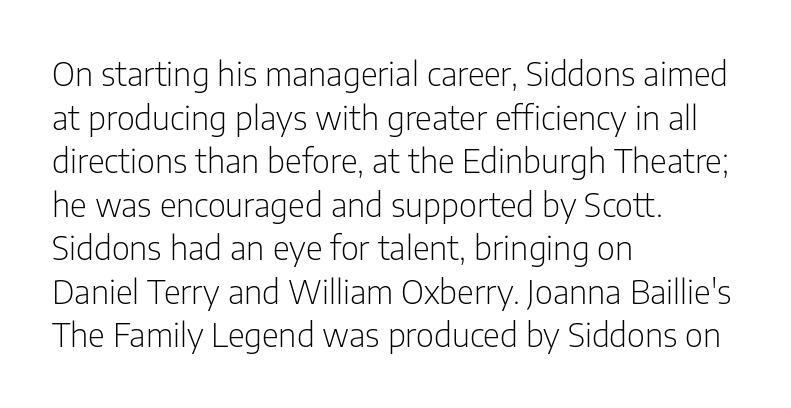
Q: Is the text bold? A: No.
Q: Is the text italic (slanted)? A: No, it is upright.
Q: Is the typeface a serif or a sans-serif typeface? A: Sans-serif.
Q: Is the text underlined? A: No.
Q: How is the paragraph aligned? A: Left-aligned.
Q: Is the spacing between letters normal or unusually wide? A: Normal.
Q: Is the spacing between lines tight, normal or loose? A: Normal.
Q: Width (condensed, normal, or wide)? A: Condensed.
Q: Stroke contrast? A: Low.
Q: x-height? A: Medium.
Q: Monospaced? A: No.
